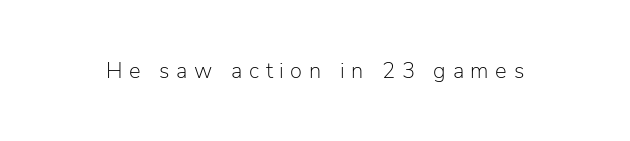
The image shows 22 px text type, upright; set unusually wide letter spacing (+0.3 em), not underlined.
